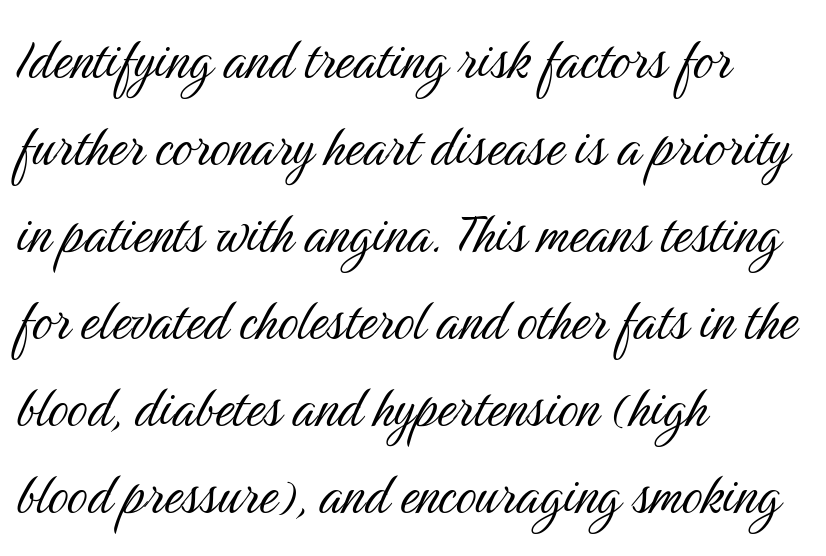
Q: Is the text bold? A: No.
Q: Is the text italic (slanted)? A: Yes.
Q: Is the typeface a serif or a sans-serif typeface? A: Sans-serif.
Q: Is the text underlined? A: No.
Q: How is the paragraph aligned? A: Left-aligned.
Q: Is the spacing between letters normal or unusually wide? A: Normal.
Q: Is the spacing between lines tight, normal or loose? A: Normal.
Q: Width (condensed, normal, or wide)? A: Condensed.
Q: Stroke contrast? A: Medium.
Q: x-height? A: Medium.
Q: Monospaced? A: No.
